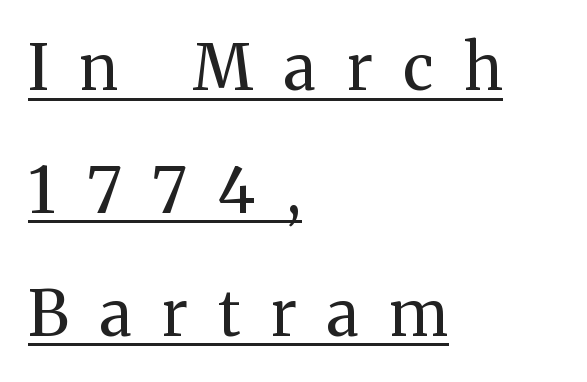
Q: Is the text bold? A: No.
Q: Is the text italic (slanted)? A: No, it is upright.
Q: Is the typeface a serif or a sans-serif typeface? A: Serif.
Q: Is the text underlined? A: Yes.
Q: How is the paragraph aligned? A: Left-aligned.
Q: Is the spacing between letters normal or unusually wide? A: Unusually wide.
Q: Is the spacing between lines tight, normal or loose? A: Loose.
Q: Width (condensed, normal, or wide)? A: Normal.
Q: Stroke contrast? A: Medium.
Q: x-height? A: Medium.
Q: Monospaced? A: No.
